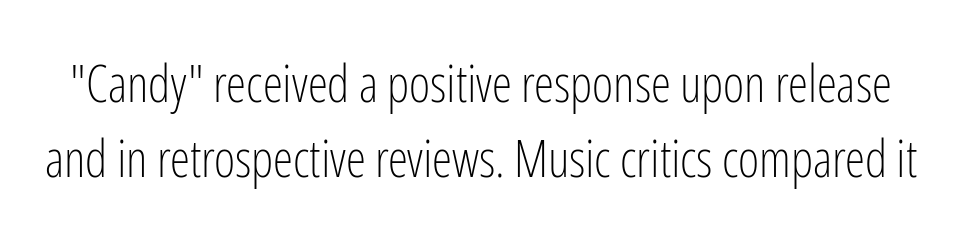
Serif or sans? Sans — the stroke terminals are bare. Each letter keeps its own natural width here, so spacing adapts to shape. The cut favours lightness, reaching ordinary text weight at its darkest. A clean baseline with only descenders dipping below it.
